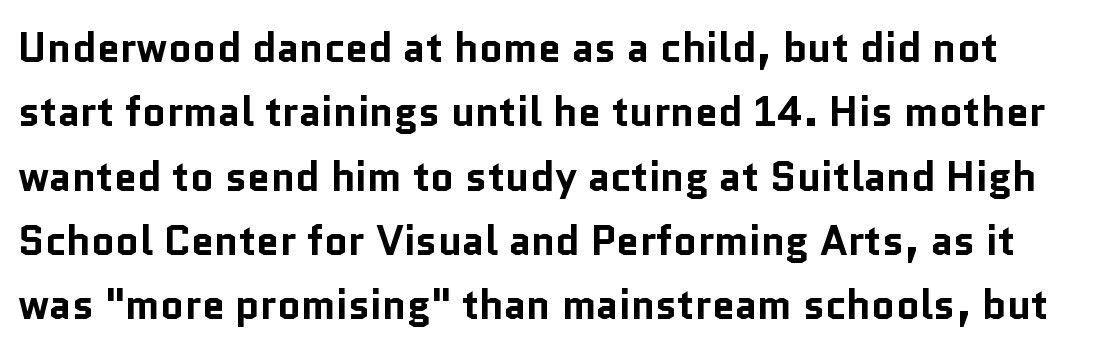
{"serif": "no", "italic": "no", "bold": "yes", "weight": "bold", "width": "normal", "stroke_contrast": "low", "x_height": "medium", "monospaced": "no", "underline": "no", "line_spacing": "normal", "line_spacing_ratio": 1.57, "letter_spacing": "normal", "letter_spacing_em": 0.0, "glyph_px": 41}
